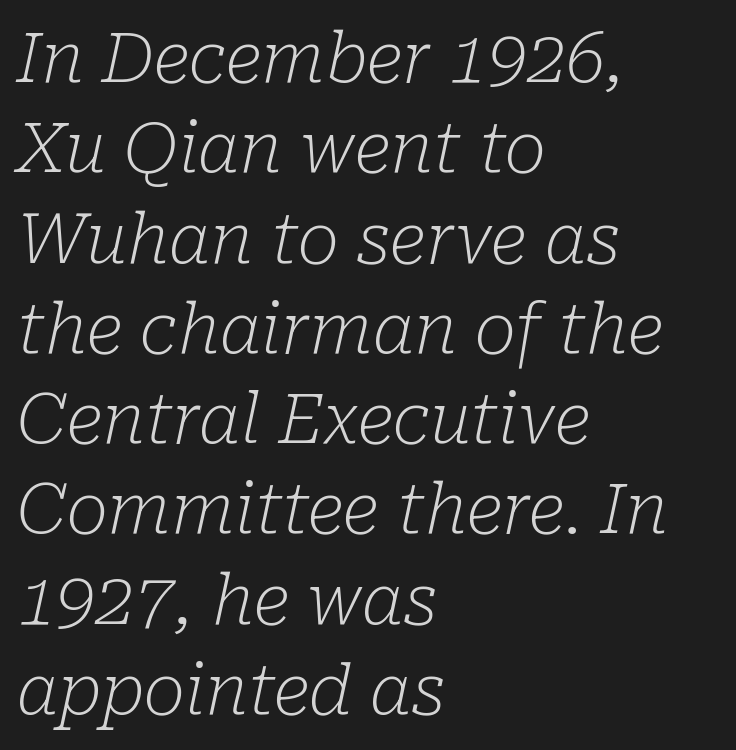
Q: Is the text bold? A: No.
Q: Is the text italic (slanted)? A: Yes, it leans right by about 10 degrees.
Q: Is the typeface a serif or a sans-serif typeface? A: Serif.
Q: Is the text underlined? A: No.
Q: How is the paragraph aligned? A: Left-aligned.
Q: Is the spacing between letters normal or unusually wide? A: Normal.
Q: Is the spacing between lines tight, normal or loose? A: Normal.
Q: Width (condensed, normal, or wide)? A: Normal.
Q: Stroke contrast? A: Low.
Q: x-height? A: Medium.
Q: Monospaced? A: No.
